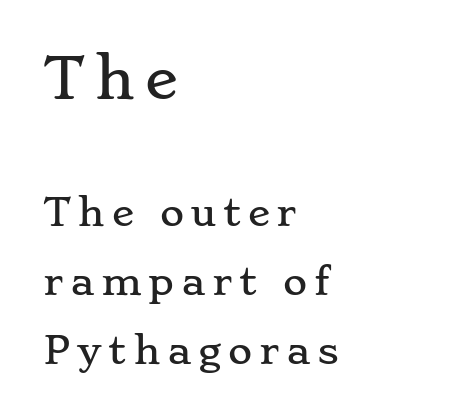
The image shows 55 px wide serif type, upright; set left-aligned, line spacing 1.86x, not underlined; the first (top) block is 1.49x larger; low stroke contrast and a small x-height.
